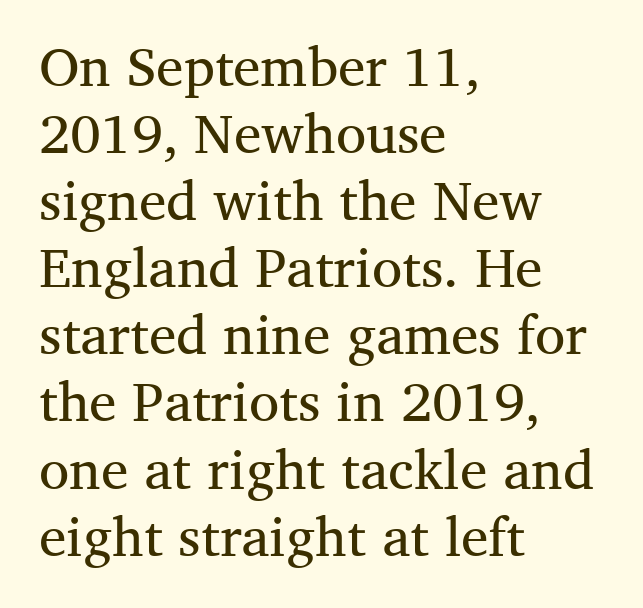
{"serif": "yes", "italic": "no", "bold": "no", "weight": "regular", "width": "normal", "stroke_contrast": "medium", "x_height": "medium", "monospaced": "no", "underline": "no", "align": "left", "line_spacing_ratio": 1.22, "letter_spacing": "normal", "letter_spacing_em": 0.0, "glyph_px": 55}
